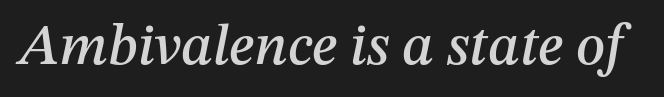
The image shows 58 px text type, italic (leaning right); set normal letter spacing, not underlined; medium stroke contrast and a medium x-height.
